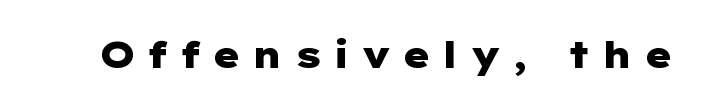
The image shows 37 px heavy, wide sans-serif type, upright; set unusually wide letter spacing (+0.29 em), not underlined; low stroke contrast and a medium x-height.
